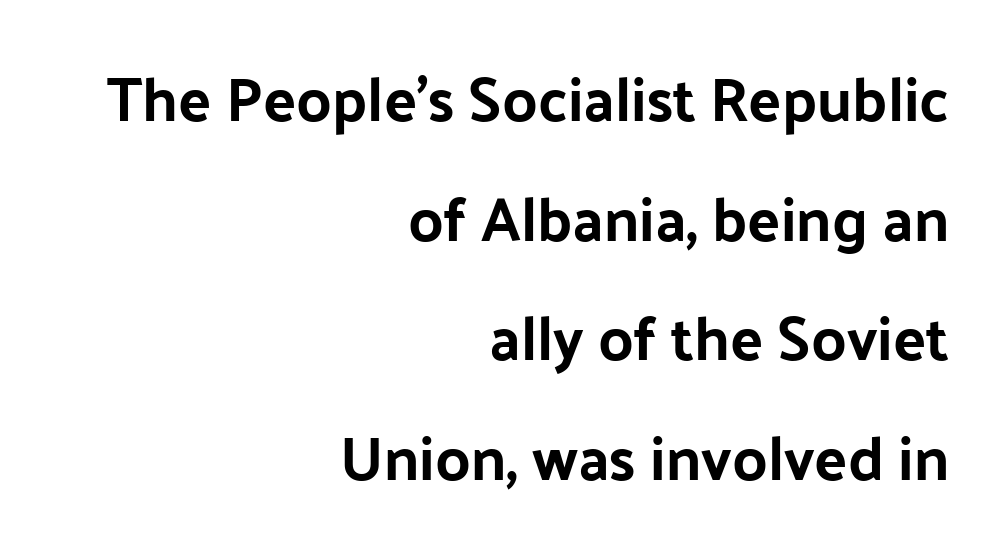
The image shows 61 px sans-serif type, upright; set right-aligned, loose line spacing (1.96x), normal letter spacing, not underlined; low stroke contrast and a medium x-height.
